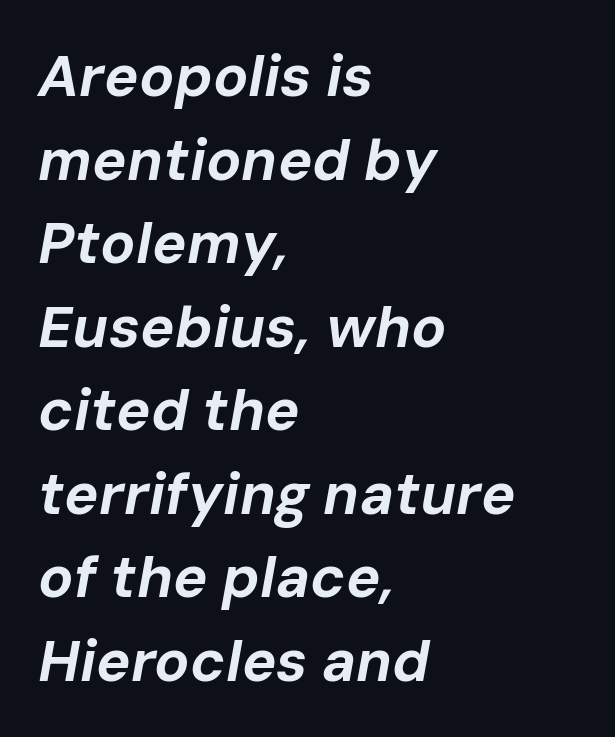
Q: Is the text bold? A: Yes.
Q: Is the text italic (slanted)? A: Yes, it leans right by about 10 degrees.
Q: Is the text underlined? A: No.
Q: How is the paragraph aligned? A: Left-aligned.
Q: Is the spacing between letters normal or unusually wide? A: Normal.
Q: Is the spacing between lines tight, normal or loose? A: Normal.
Q: Width (condensed, normal, or wide)? A: Normal.
Q: Stroke contrast? A: Low.
Q: x-height? A: Medium.
Q: Monospaced? A: No.
